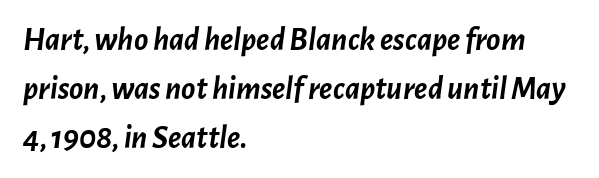
Here the designer chose a conventional face with non-uniform glyph widths. Observe the ordinary spacing: letters are neighbours, not strangers. Honestly, there is no underline to notice here at all. The line-height multiplier appears to be the usual default. This is oblique type, the kind used for emphasis or titles. The setting favours the left margin, as ordinary paragraphs usually do.
